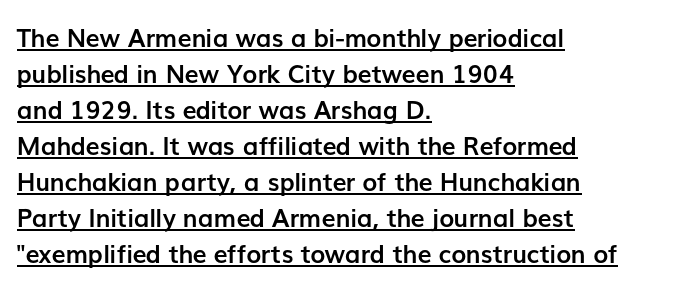
Q: Is the text bold? A: Yes.
Q: Is the text italic (slanted)? A: No, it is upright.
Q: Is the text underlined? A: Yes.
Q: How is the paragraph aligned? A: Left-aligned.
Q: Is the spacing between letters normal or unusually wide? A: Normal.
Q: Is the spacing between lines tight, normal or loose? A: Normal.
